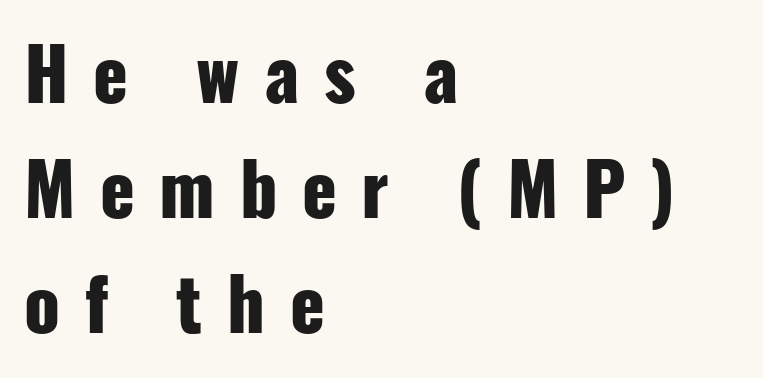
The image shows 72 px heavy, condensed sans-serif type, upright; set left-aligned, normal line spacing (1.6x), unusually wide letter spacing (+0.34 em), not underlined; low stroke contrast and a medium x-height.
